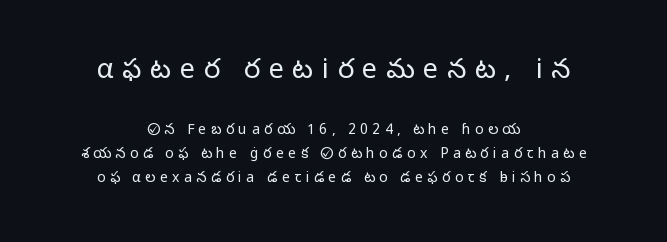
{"italic": "no", "bold": "no", "underline": "no", "align": "center", "line_spacing_ratio": 1.72, "letter_spacing": "wide", "letter_spacing_em": 0.32, "larger_block": "first", "size_ratio": 1.93, "glyph_px": 27}
